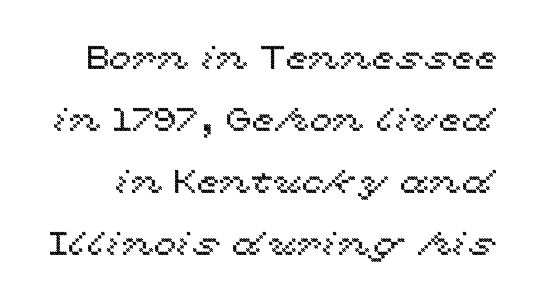
The image shows 33 px wide type; set line spacing 1.88x, normal letter spacing, not underlined; a medium x-height.
